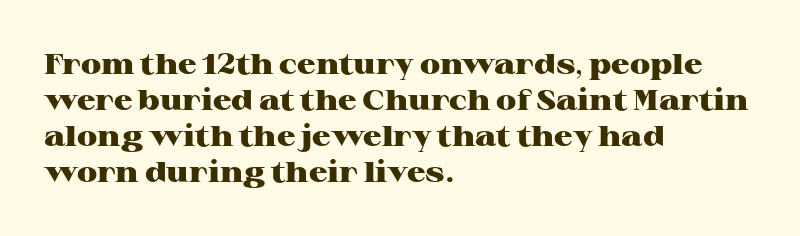
Q: Is the text bold? A: Yes.
Q: Is the text italic (slanted)? A: No, it is upright.
Q: Is the typeface a serif or a sans-serif typeface? A: Serif.
Q: Is the text underlined? A: No.
Q: How is the paragraph aligned? A: Left-aligned.
Q: Is the spacing between letters normal or unusually wide? A: Normal.
Q: Width (condensed, normal, or wide)? A: Wide.
Q: Stroke contrast? A: High.
Q: x-height? A: Medium.
Q: Monospaced? A: No.
